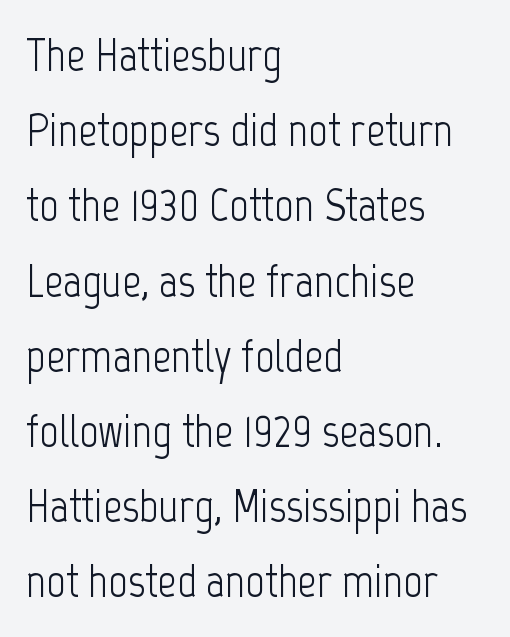
The image shows 47 px light, condensed sans-serif type, upright; set left-aligned, normal line spacing (1.6x), normal letter spacing, not underlined; low stroke contrast and a medium x-height.
